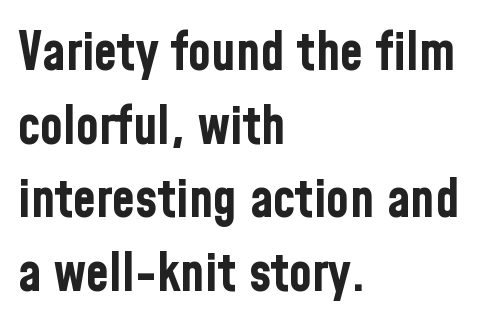
The image shows 53 px bold, condensed sans-serif type, upright; set left-aligned, normal line spacing (1.39x), normal letter spacing, not underlined; low stroke contrast and a medium x-height.
